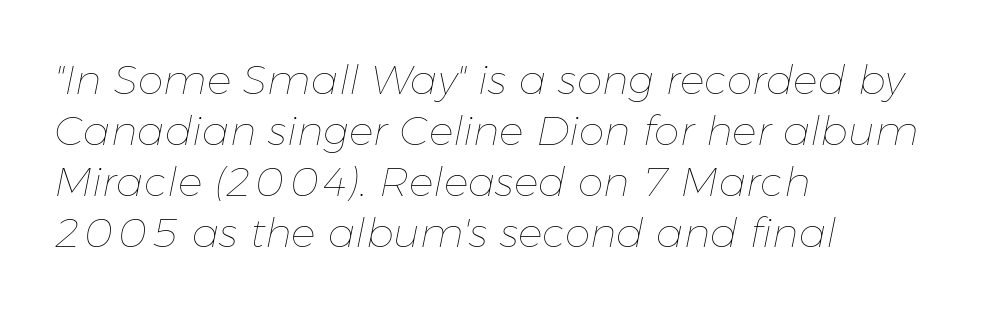
The image shows 41 px thin type, italic (leaning right); set left-aligned, line spacing 1.24x, normal letter spacing, not underlined; low stroke contrast and a medium x-height.
